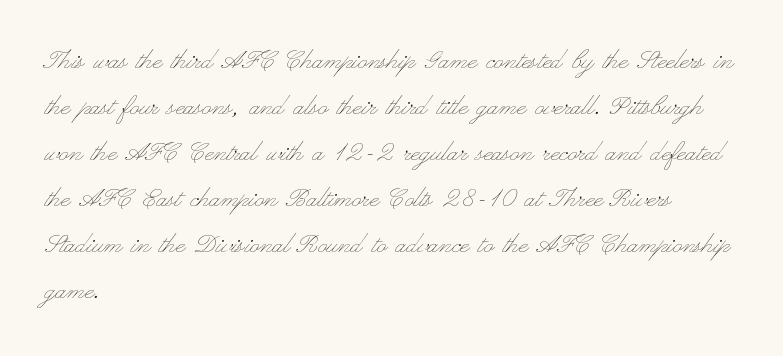
The face looks like a standard text weight, possibly lighter. Horizontal bands of white between lines are of average thickness. Think of a printed novel: that variable character pitch is what you see here. Underline: absent. Look at the tracking — it's just the regular setting, nothing added.
